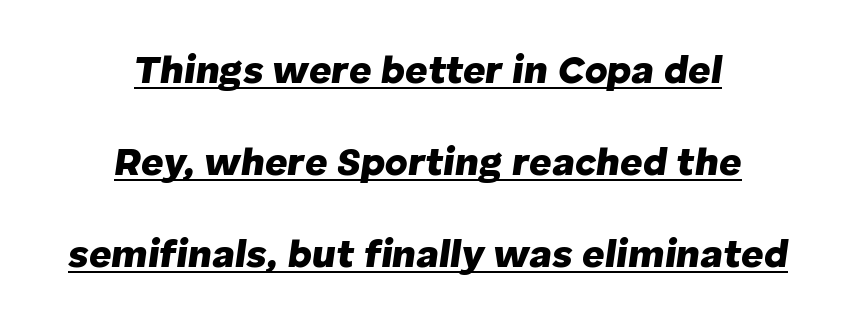
The image shows 39 px heavy type, italic (leaning right); set centered, loose line spacing (2.36x), normal letter spacing, underlined; low stroke contrast and a medium x-height.
